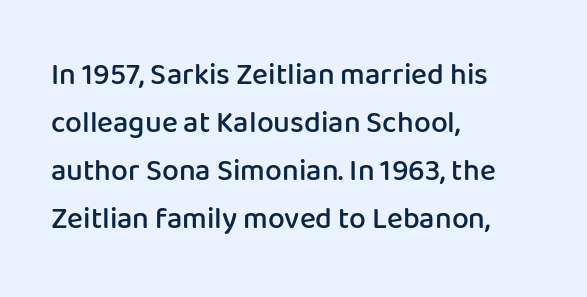
The image shows 30 px semibold sans-serif type, upright; set left-aligned, normal line spacing (1.6x), normal letter spacing, not underlined; low stroke contrast and a medium x-height.
